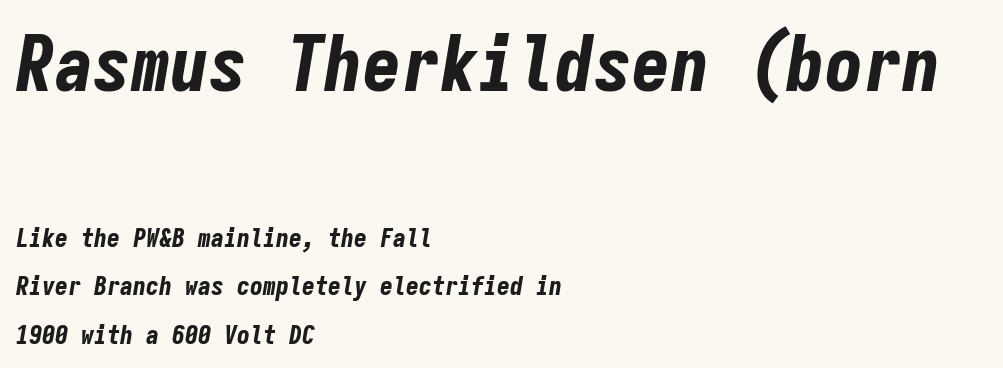
Q: Is the text bold? A: Yes.
Q: Is the text italic (slanted)? A: Yes, it leans right by about 9 degrees.
Q: Is the text underlined? A: No.
Q: How is the paragraph aligned? A: Left-aligned.
Q: Is the spacing between letters normal or unusually wide? A: Normal.
Q: Which block of text is set in a larger size, the first (top) or the second (bottom)? A: The first (top) one.
Q: Width (condensed, normal, or wide)? A: Condensed.
Q: Stroke contrast? A: Low.
Q: x-height? A: Medium.
Q: Monospaced? A: Yes.
